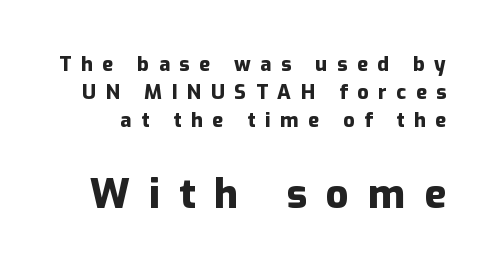
The image shows 40 px heavy sans-serif type, upright; set normal line spacing (1.41x), unusually wide letter spacing (+0.48 em), not underlined; the second (bottom) block is 2.0x larger; low stroke contrast and a medium x-height.
